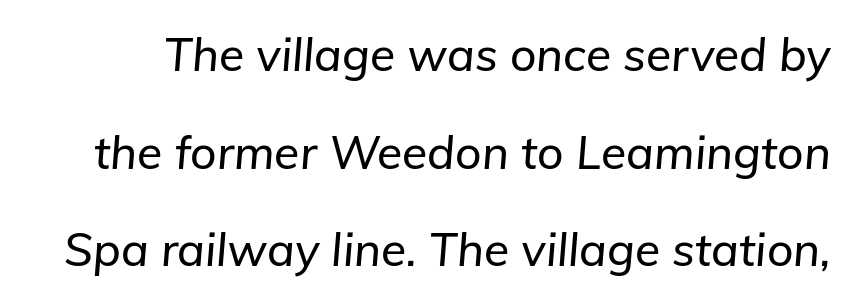
{"italic": "yes", "lean": "right", "slant_degrees": 5, "width": "normal", "stroke_contrast": "low", "x_height": "medium", "monospaced": "no", "underline": "no", "line_spacing": "loose", "line_spacing_ratio": 2.12, "letter_spacing": "normal", "letter_spacing_em": 0.0, "glyph_px": 46}
